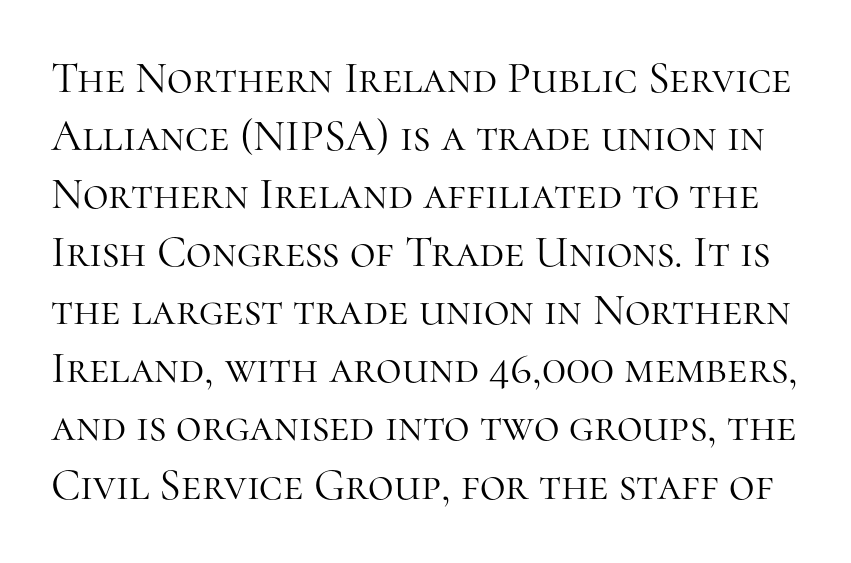
The image shows 44 px light serif type, upright; set normal line spacing (1.32x), normal letter spacing, not underlined; high stroke contrast and a medium x-height.
